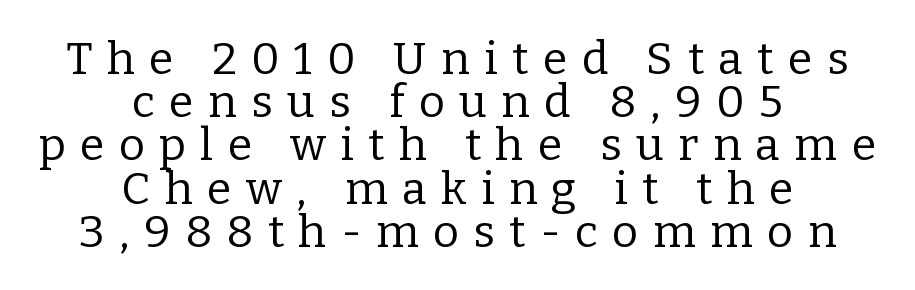
Does the type have serifs? Yes, each stem ends in a small foot. The gap between lines stays unmarked. Tracking here is generous; glyphs stand well apart from one another. Interline gaps are noticeably narrow in this sample. Visually the block forms a symmetrical silhouette, jagged on both flanks.
